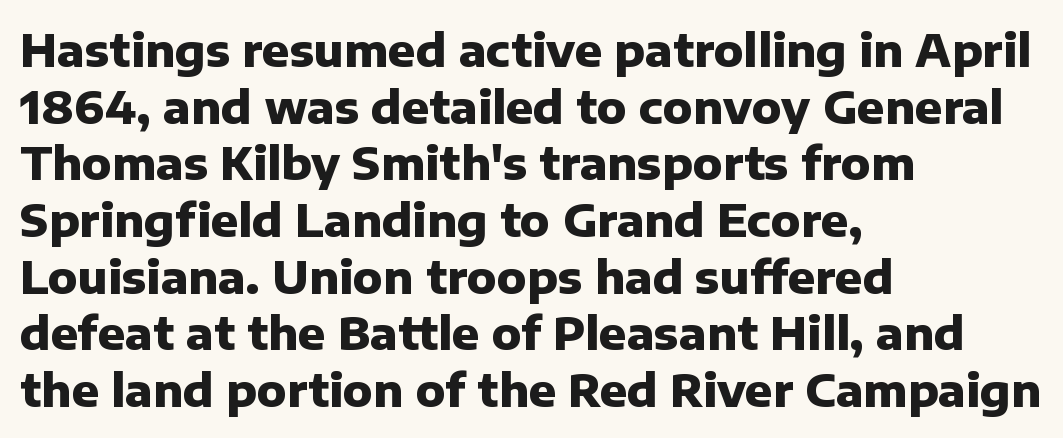
{"serif": "no", "italic": "no", "bold": "yes", "weight": "heavy", "width": "normal", "stroke_contrast": "low", "x_height": "medium", "monospaced": "no", "underline": "no", "align": "left", "line_spacing": "normal", "line_spacing_ratio": 1.26, "letter_spacing": "normal", "letter_spacing_em": 0.0, "glyph_px": 45}
